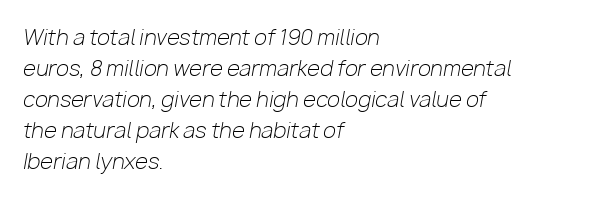
Does the copy run flush right? No — it runs flush left. Observe the lean: these are italic letterforms. Summary of weight: not heavy and not bold. Compared with typical paragraphs, the rows here are spaced about the same. Characters follow at the spacing the type designer built in.
